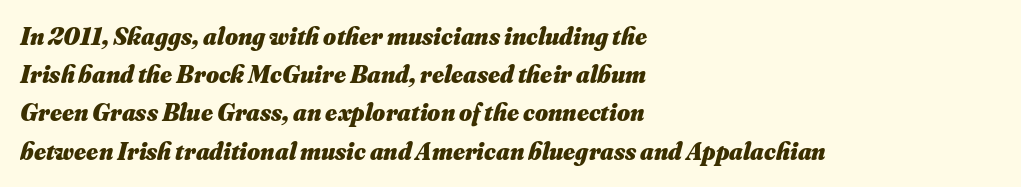
Q: Is the text bold? A: Yes.
Q: Is the text italic (slanted)? A: Yes, it leans right by about 16 degrees.
Q: Is the text underlined? A: No.
Q: How is the paragraph aligned? A: Left-aligned.
Q: Is the spacing between letters normal or unusually wide? A: Normal.
Q: Is the spacing between lines tight, normal or loose? A: Normal.
